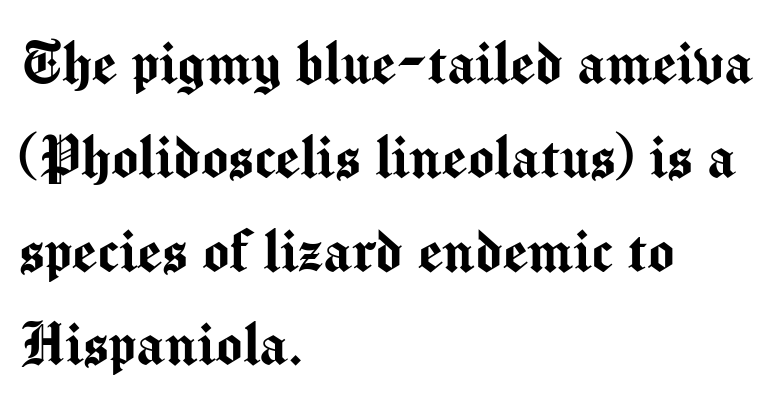
The typography opts for an upright posture over an oblique one. Note: no serifs on the glyphs. A student would call this left alignment; a typographer would say flush left, rag right. One glance says typical: line gaps are just what's usual.
